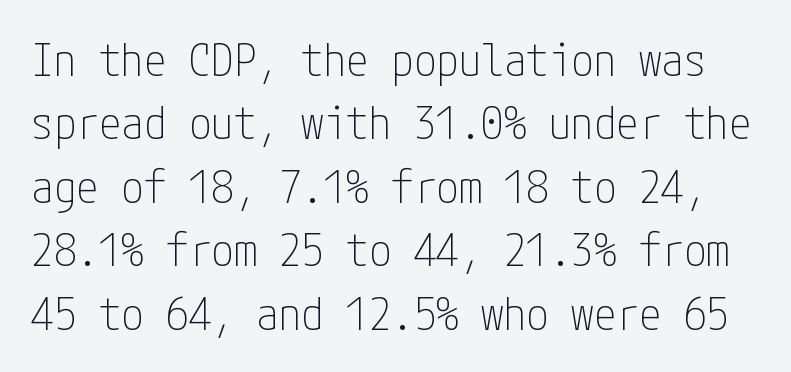
{"serif": "no", "italic": "no", "bold": "no", "weight": "thin", "width": "condensed", "stroke_contrast": "low", "x_height": "medium", "underline": "no", "line_spacing": "normal", "line_spacing_ratio": 1.41, "letter_spacing": "normal", "letter_spacing_em": 0.0, "glyph_px": 45}
